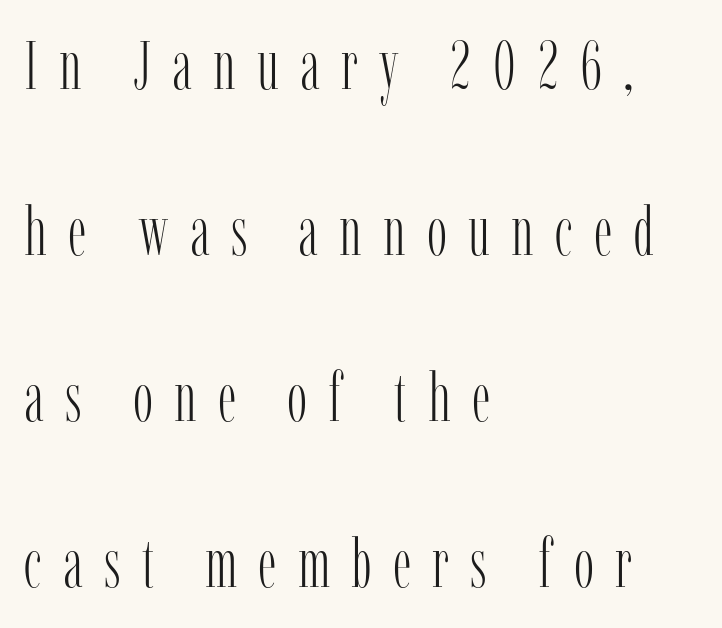
Q: Is the text bold? A: No.
Q: Is the text italic (slanted)? A: No, it is upright.
Q: Is the typeface a serif or a sans-serif typeface? A: Serif.
Q: Is the text underlined? A: No.
Q: How is the paragraph aligned? A: Left-aligned.
Q: Is the spacing between letters normal or unusually wide? A: Unusually wide.
Q: Is the spacing between lines tight, normal or loose? A: Loose.
Q: Width (condensed, normal, or wide)? A: Condensed.
Q: Stroke contrast? A: Low.
Q: x-height? A: Medium.
Q: Monospaced? A: No.
